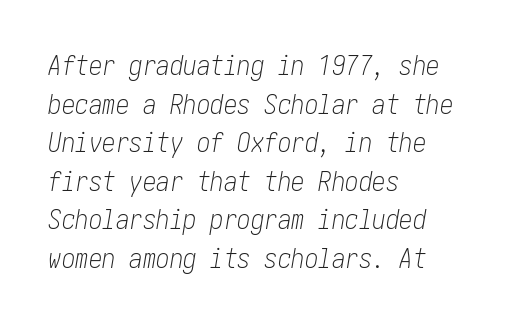
If you drew a line through each stem, it would be angled. Visually the block forms a straight wall on the left and a jagged coastline on the right. Underline: absent. Does extra space separate the letters? No, they use regular spacing. Regular leading.
